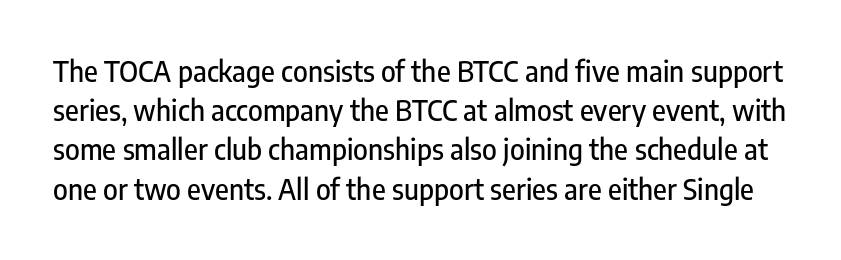
Think of a printed novel: that variable character pitch is what you see here. Notice how the stems are strictly vertical — no italics here. What's the leading like? Ordinary, nothing unusual. The letters carry no serifs — their stems end cleanly without finishing strokes. Any mark beneath the type? The region is blank.
